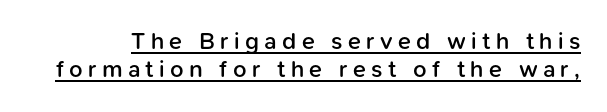
{"italic": "no", "bold": "semi", "underline": "yes", "line_spacing_ratio": 1.17, "letter_spacing": "wide", "letter_spacing_em": 0.22, "glyph_px": 24}
